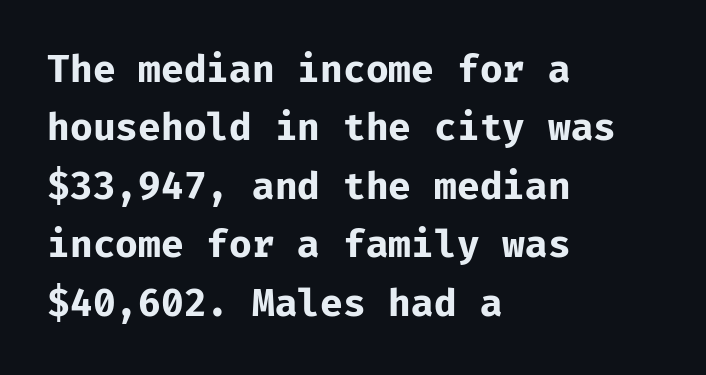
Q: Is the text bold? A: Yes.
Q: Is the text italic (slanted)? A: No, it is upright.
Q: Is the typeface a serif or a sans-serif typeface? A: Sans-serif.
Q: Is the text underlined? A: No.
Q: How is the paragraph aligned? A: Left-aligned.
Q: Is the spacing between letters normal or unusually wide? A: Normal.
Q: Is the spacing between lines tight, normal or loose? A: Normal.
Q: Width (condensed, normal, or wide)? A: Normal.
Q: Stroke contrast? A: Low.
Q: x-height? A: Medium.
Q: Monospaced? A: Yes.
